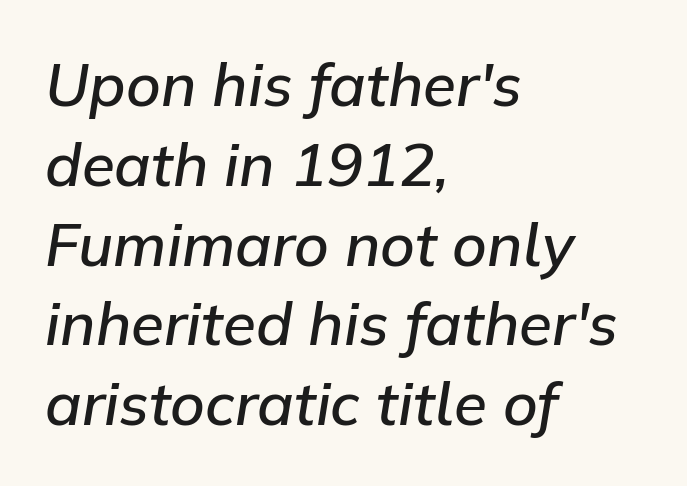
Q: Is the text bold? A: Semi-bold.
Q: Is the text italic (slanted)? A: Yes, it leans right by about 9 degrees.
Q: Is the text underlined? A: No.
Q: How is the paragraph aligned? A: Left-aligned.
Q: Is the spacing between letters normal or unusually wide? A: Normal.
Q: Is the spacing between lines tight, normal or loose? A: Normal.
Q: Width (condensed, normal, or wide)? A: Normal.
Q: Stroke contrast? A: Low.
Q: x-height? A: Medium.
Q: Monospaced? A: No.
